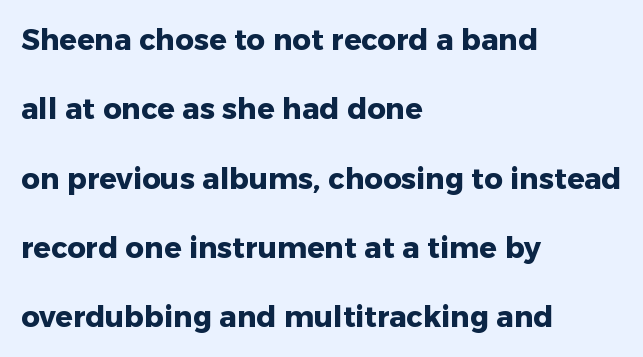
{"serif": "no", "italic": "no", "bold": "yes", "weight": "heavy", "width": "normal", "stroke_contrast": "low", "x_height": "medium", "monospaced": "no", "underline": "no", "align": "left", "line_spacing": "loose", "line_spacing_ratio": 2.39, "letter_spacing": "normal", "letter_spacing_em": 0.0, "glyph_px": 29}
